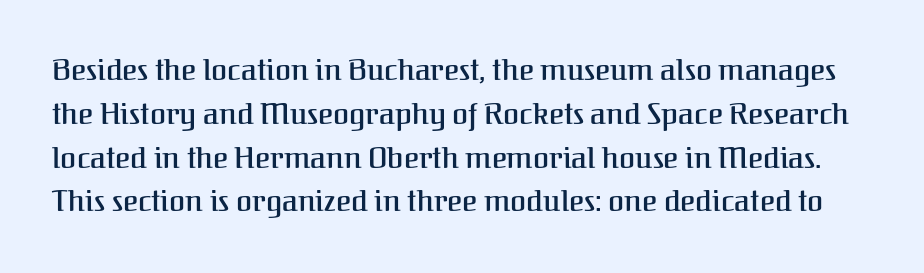
The image shows 29 px serif type, upright; set normal line spacing (1.51x), normal letter spacing, not underlined; medium stroke contrast and a medium x-height.
